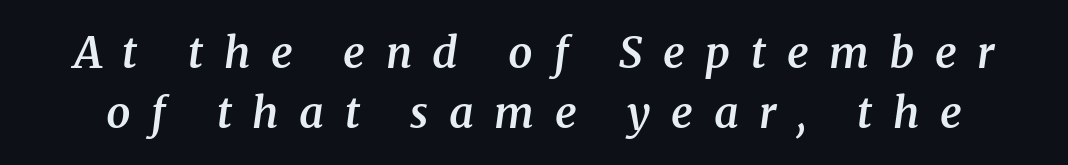
{"serif": "yes", "italic": "yes", "lean": "right", "slant_degrees": 8, "bold": "semi", "weight": "semibold", "width": "normal", "stroke_contrast": "medium", "x_height": "medium", "monospaced": "no", "underline": "no", "line_spacing": "normal", "line_spacing_ratio": 1.39, "letter_spacing": "wide", "letter_spacing_em": 0.48, "glyph_px": 43}
